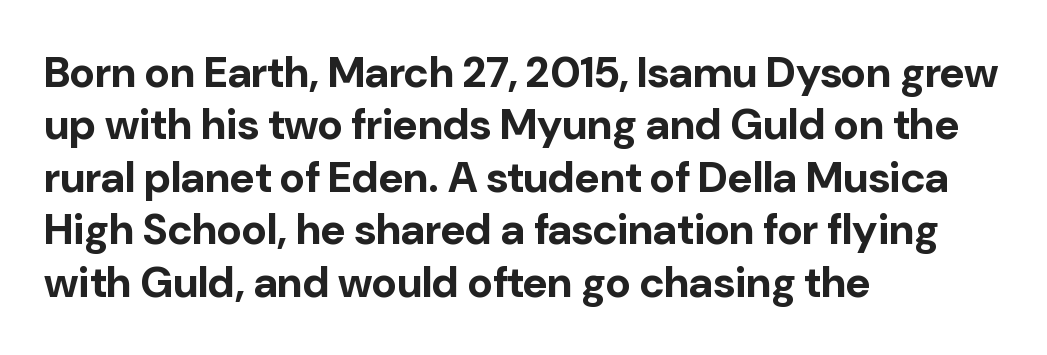
{"serif": "no", "italic": "no", "bold": "yes", "weight": "bold", "width": "normal", "stroke_contrast": "low", "x_height": "medium", "monospaced": "no", "underline": "no", "align": "left", "line_spacing_ratio": 1.22, "letter_spacing": "normal", "letter_spacing_em": 0.0, "glyph_px": 43}
